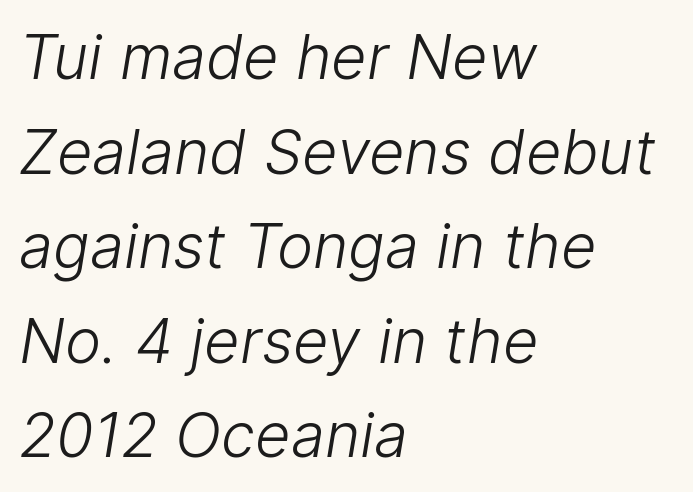
{"serif": "no", "bold": "no", "weight": "light", "width": "normal", "stroke_contrast": "low", "x_height": "medium", "monospaced": "no", "underline": "no", "align": "left", "line_spacing": "normal", "line_spacing_ratio": 1.55, "letter_spacing": "normal", "letter_spacing_em": 0.0, "glyph_px": 61}
